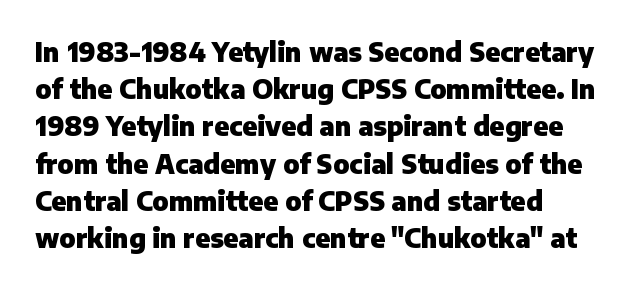
The image shows 26 px bold type, upright; set left-aligned, normal line spacing (1.43x), normal letter spacing, not underlined.
